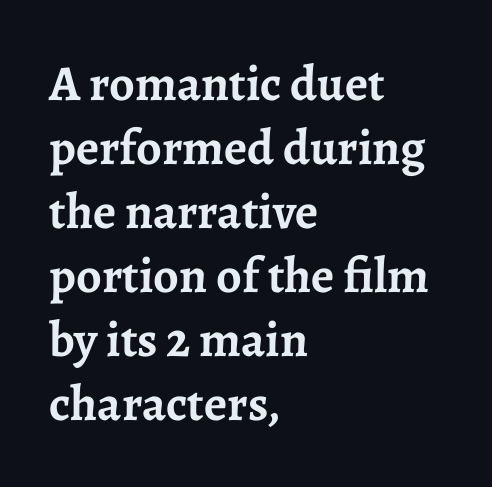
{"serif": "yes", "italic": "no", "bold": "yes", "weight": "semibold", "width": "normal", "stroke_contrast": "low", "x_height": "medium", "monospaced": "no", "underline": "no", "align": "left", "line_spacing": "normal", "line_spacing_ratio": 1.28, "letter_spacing": "normal", "letter_spacing_em": 0.0, "glyph_px": 50}
